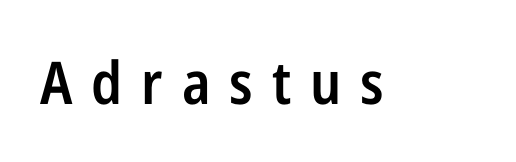
The image shows 59 px semibold, condensed sans-serif type, upright; set unusually wide letter spacing (+0.32 em), not underlined; low stroke contrast and a medium x-height.
